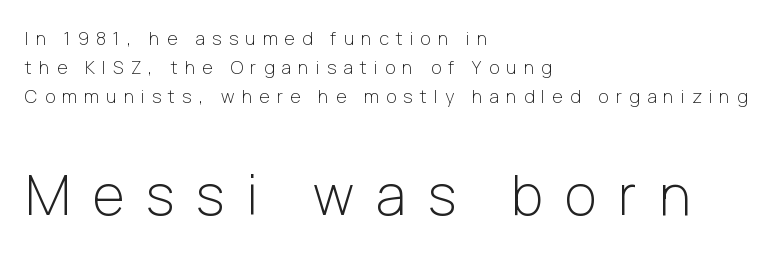
No italicization has been applied; the sample stays upright. Think of a printed novel: that variable character pitch is what you see here. Casual observation: everything's shoved over to the left. Beneath every word, the page is bare.
